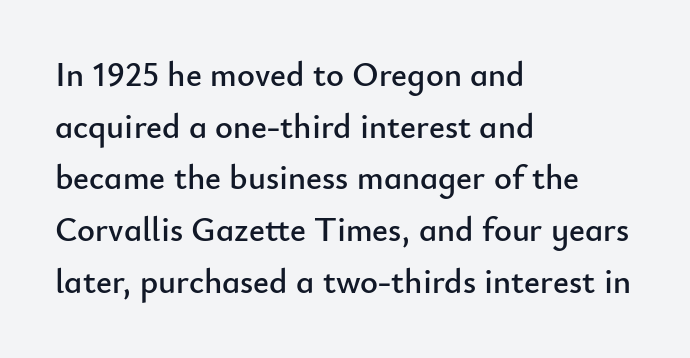
The image shows 34 px sans-serif type, upright; set left-aligned, normal line spacing (1.52x), normal letter spacing, not underlined; low stroke contrast and a small x-height.
